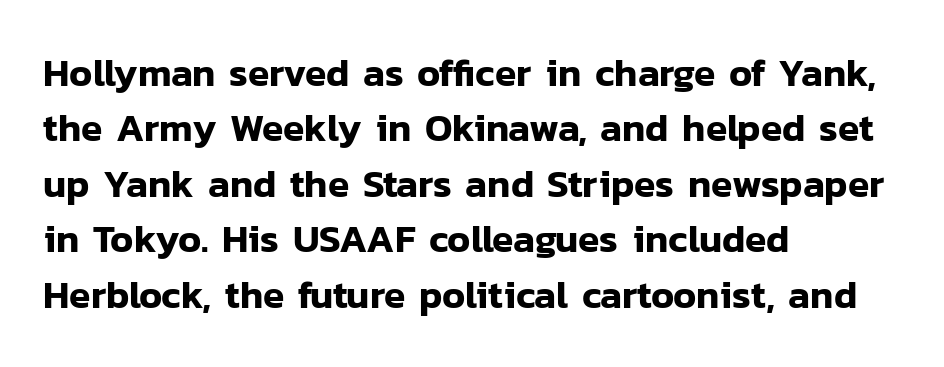
Is this a sans? Yes — the strokes have no serifs. Beneath every word, the page is bare. You can tell it's not italic because the verticals are truly vertical. Alignment: flush left.
